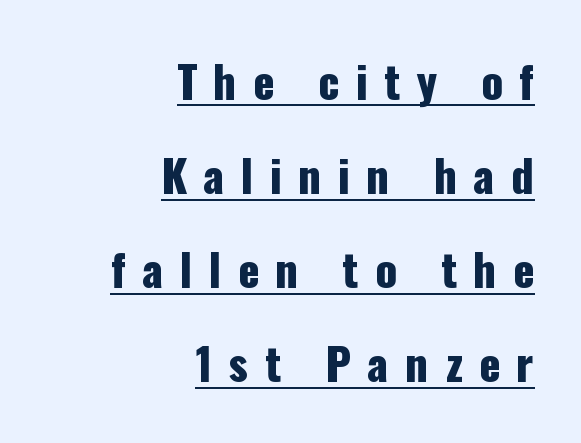
Q: Is the text italic (slanted)? A: No, it is upright.
Q: Is the typeface a serif or a sans-serif typeface? A: Sans-serif.
Q: Is the text underlined? A: Yes.
Q: How is the paragraph aligned? A: Right-aligned.
Q: Is the spacing between letters normal or unusually wide? A: Unusually wide.
Q: Is the spacing between lines tight, normal or loose? A: Loose.
Q: Width (condensed, normal, or wide)? A: Condensed.
Q: Stroke contrast? A: Low.
Q: x-height? A: Medium.
Q: Monospaced? A: No.
